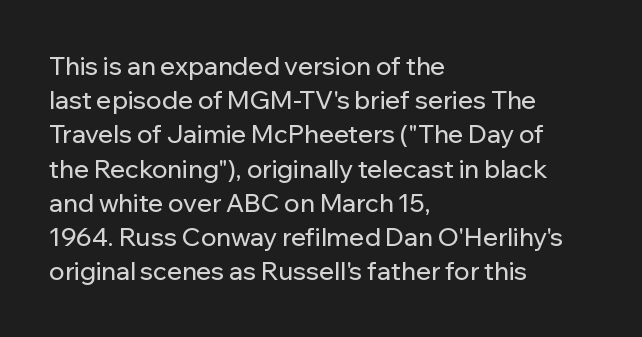
{"italic": "no", "underline": "no", "align": "left", "line_spacing": "normal", "line_spacing_ratio": 1.37, "letter_spacing": "normal", "letter_spacing_em": 0.0, "glyph_px": 25}
